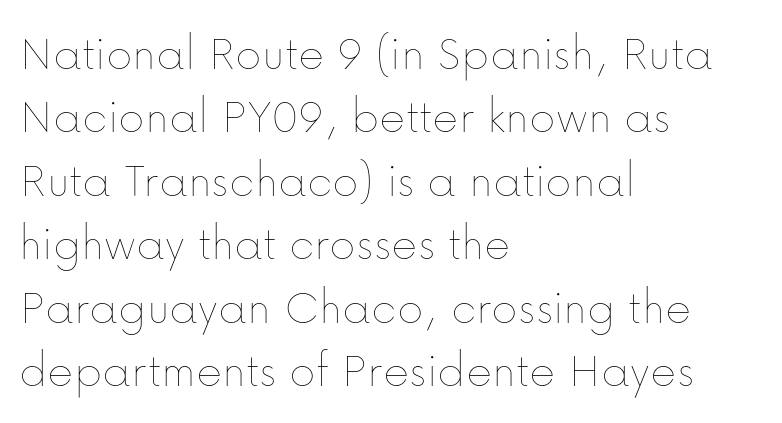
Think standard paragraph weight, or any step lighter than that. The rag falls on the right side of this text block. Descenders hang freely into open space. These lines sit exactly where default settings would place them. The rendering keeps characters at their native spacing. Ordinary non-slanted type is in use.
